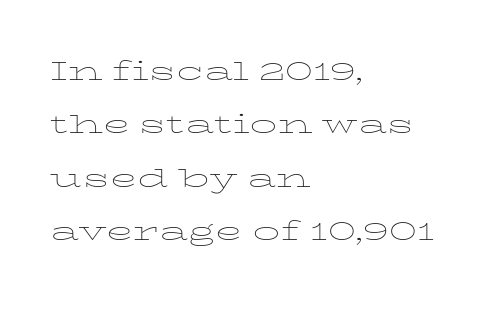
{"italic": "no", "bold": "no", "weight": "thin", "width": "wide", "stroke_contrast": "low", "x_height": "medium", "monospaced": "no", "underline": "no", "align": "left", "line_spacing": "normal", "line_spacing_ratio": 1.48, "letter_spacing": "normal", "letter_spacing_em": 0.0, "glyph_px": 36}
